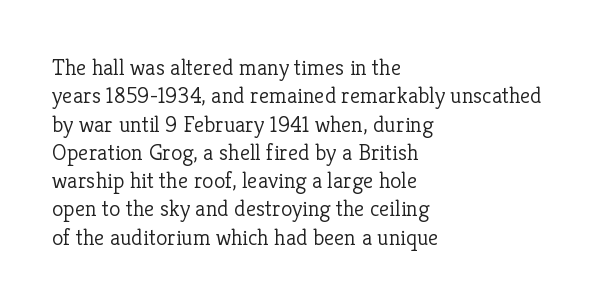
Q: Is the text bold? A: No.
Q: Is the text italic (slanted)? A: No, it is upright.
Q: Is the text underlined? A: No.
Q: How is the paragraph aligned? A: Left-aligned.
Q: Is the spacing between letters normal or unusually wide? A: Normal.
